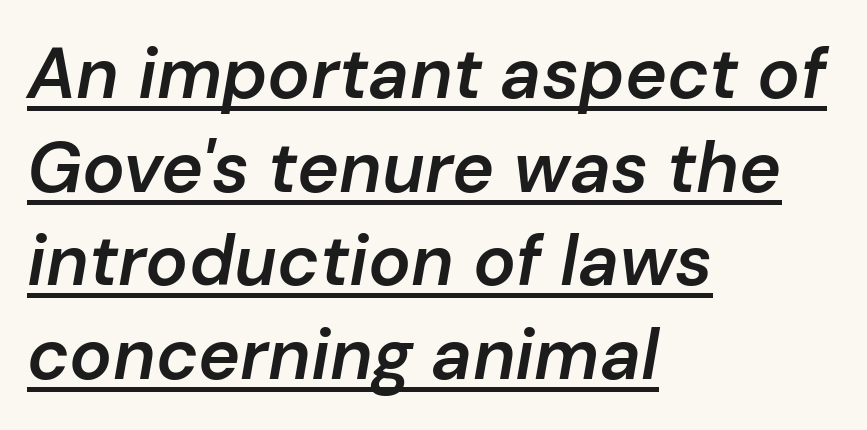
The image shows 71 px semibold type, italic (leaning right); set left-aligned, normal line spacing (1.32x), normal letter spacing, underlined; low stroke contrast and a medium x-height.
